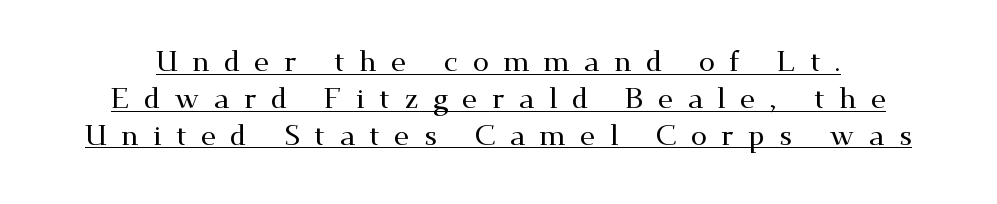
The rendering uses natural spacing where letterforms have individual widths. Does extra space separate the letters? Yes, quite a lot of it. Regarding leading, the lines here are spaced in the standard way. A typographer would call this underscored text. This sample uses an upright cut, with every glyph sitting square on the baseline. Unlike a clean sans, this face finishes its strokes with serifs.
